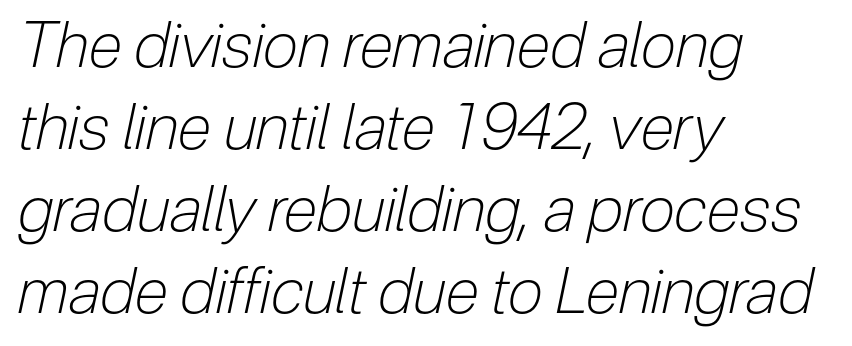
Q: Is the text bold? A: No.
Q: Is the text italic (slanted)? A: Yes, it leans right by about 12 degrees.
Q: Is the text underlined? A: No.
Q: How is the paragraph aligned? A: Left-aligned.
Q: Is the spacing between letters normal or unusually wide? A: Normal.
Q: Is the spacing between lines tight, normal or loose? A: Normal.
Q: Width (condensed, normal, or wide)? A: Condensed.
Q: Stroke contrast? A: Low.
Q: x-height? A: Medium.
Q: Monospaced? A: No.
